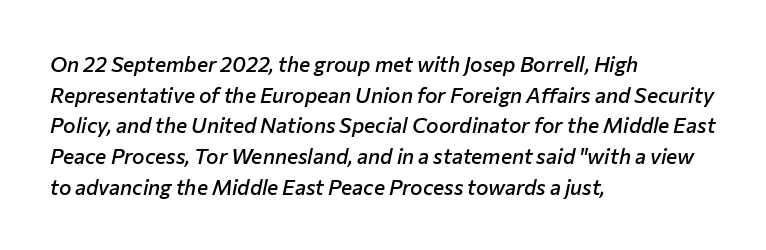
Style check: oblique. The glyphs have the mass of a demibold cut, below bold. The glyphs are unaccompanied by any horizontal stroke below them. Default kerning and tracking; the words read as compact shapes. The typesetter chose a ragged-right arrangement here.
